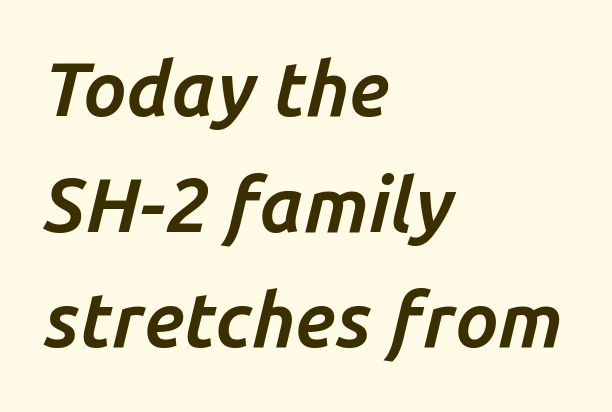
The image shows 76 px bold type, italic (leaning right); set left-aligned, normal line spacing (1.52x), normal letter spacing, not underlined; low stroke contrast and a medium x-height.
